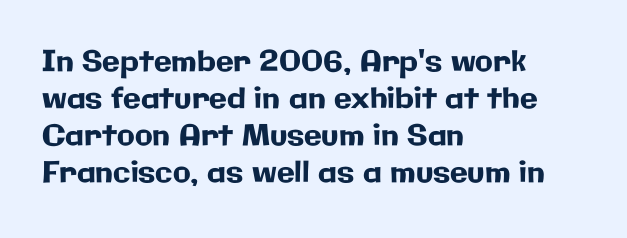
{"serif": "no", "italic": "no", "width": "normal", "stroke_contrast": "low", "x_height": "medium", "monospaced": "no", "underline": "no", "align": "left", "line_spacing": "normal", "line_spacing_ratio": 1.28, "letter_spacing": "normal", "letter_spacing_em": 0.0, "glyph_px": 29}
